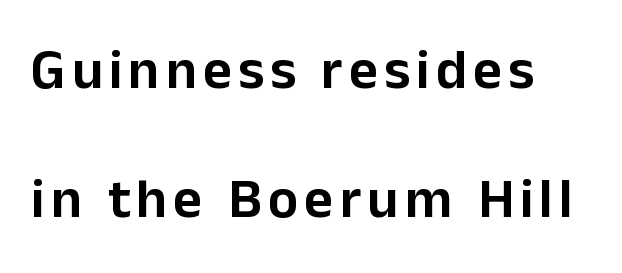
Q: Is the text italic (slanted)? A: No, it is upright.
Q: Is the typeface a serif or a sans-serif typeface? A: Sans-serif.
Q: Is the text underlined? A: No.
Q: How is the paragraph aligned? A: Left-aligned.
Q: Is the spacing between lines tight, normal or loose? A: Loose.
Q: Width (condensed, normal, or wide)? A: Normal.
Q: Stroke contrast? A: Low.
Q: x-height? A: Medium.
Q: Monospaced? A: No.
